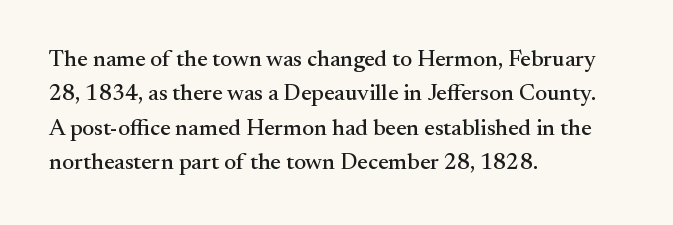
If you drew a ruler down the left edge, every line would touch it. Any mark beneath the type? The region is blank. Vertical spacing — default. It's the straight-up-and-down kind of type.
